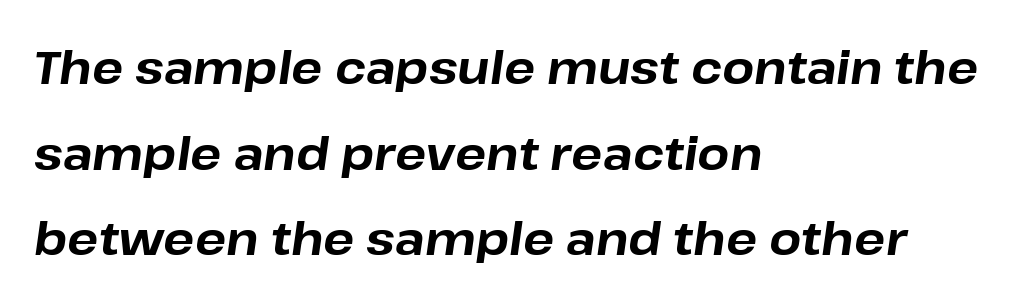
Q: Is the text bold? A: Yes.
Q: Is the text italic (slanted)? A: Yes, it leans right by about 8 degrees.
Q: Is the text underlined? A: No.
Q: How is the paragraph aligned? A: Left-aligned.
Q: Is the spacing between letters normal or unusually wide? A: Normal.
Q: Width (condensed, normal, or wide)? A: Normal.
Q: Stroke contrast? A: Low.
Q: x-height? A: Medium.
Q: Monospaced? A: No.
